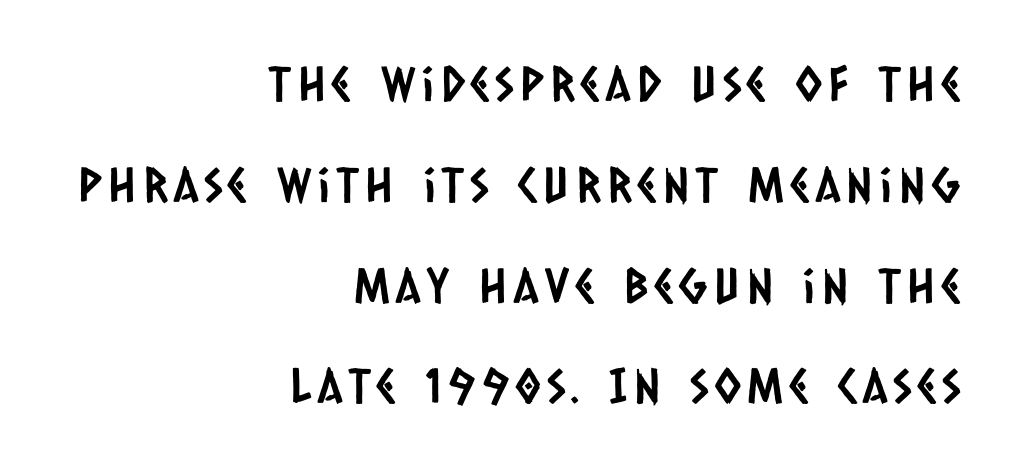
{"serif": "no", "width": "condensed", "stroke_contrast": "low", "x_height": "large", "monospaced": "no", "underline": "no", "align": "right", "line_spacing": "loose", "line_spacing_ratio": 2.1, "glyph_px": 48}
